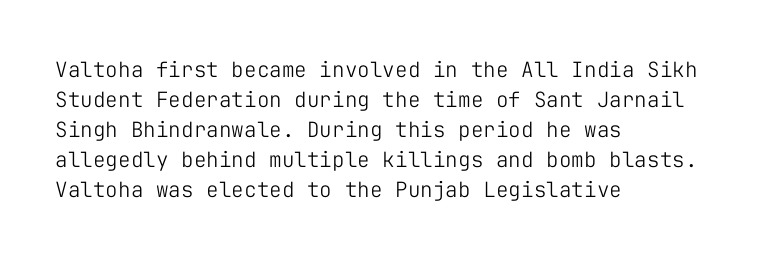
Q: Is the text bold? A: No.
Q: Is the text italic (slanted)? A: No, it is upright.
Q: Is the text underlined? A: No.
Q: How is the paragraph aligned? A: Left-aligned.
Q: Is the spacing between letters normal or unusually wide? A: Normal.
Q: Is the spacing between lines tight, normal or loose? A: Normal.
